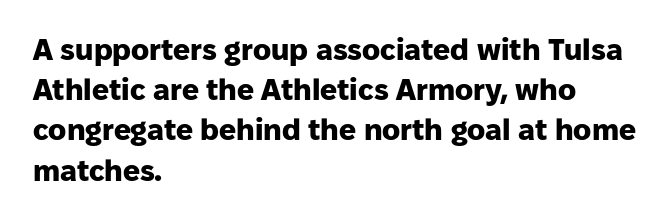
The image shows 30 px heavy sans-serif type, upright; set left-aligned, normal line spacing (1.34x), normal letter spacing, not underlined; low stroke contrast and a medium x-height.
